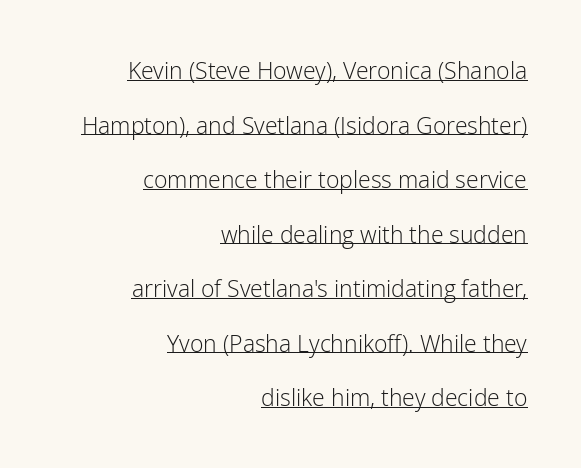
{"italic": "no", "bold": "no", "underline": "yes", "align": "right", "line_spacing": "loose", "line_spacing_ratio": 2.37, "letter_spacing": "normal", "letter_spacing_em": 0.0, "glyph_px": 23}
